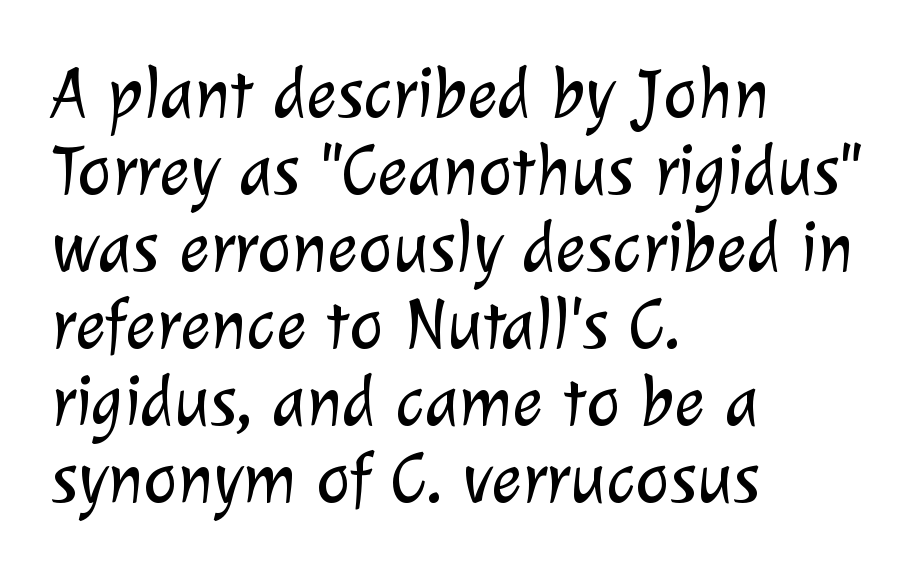
The image shows 72 px light sans-serif type; set left-aligned, tight line spacing (1.07x), normal letter spacing, not underlined; low stroke contrast and a medium x-height.
